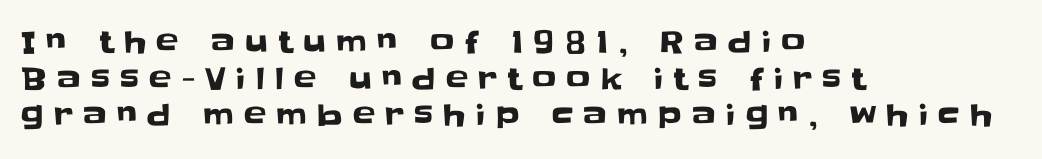
The image shows 30 px sans-serif type, upright; set left-aligned, line spacing 1.22x, unusually wide letter spacing (+0.34 em), not underlined; low stroke contrast and a large x-height.
